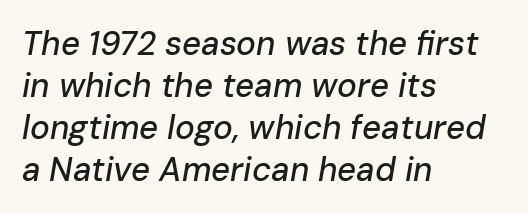
The text carries the slant typical of an italic or oblique font. Only glyphs here, with clear space below each row. The lines in this sample share a left origin and differ only in where they stop. The tracking reads as untouched default to a designer's eye.
